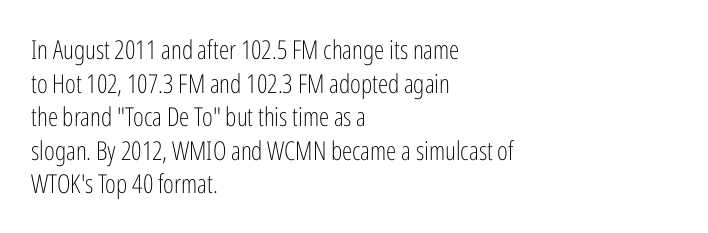
Q: Is the text bold? A: No.
Q: Is the text italic (slanted)? A: No, it is upright.
Q: Is the text underlined? A: No.
Q: How is the paragraph aligned? A: Left-aligned.
Q: Is the spacing between letters normal or unusually wide? A: Normal.
Q: Is the spacing between lines tight, normal or loose? A: Normal.
